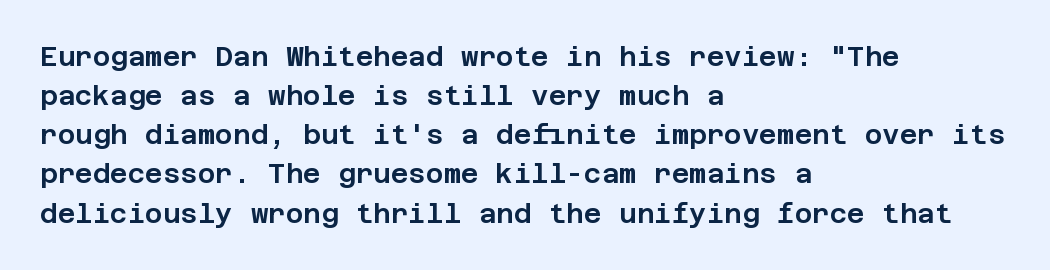
Q: Is the text italic (slanted)? A: No, it is upright.
Q: Is the text underlined? A: No.
Q: How is the paragraph aligned? A: Left-aligned.
Q: Is the spacing between letters normal or unusually wide? A: Normal.
Q: Is the spacing between lines tight, normal or loose? A: Normal.
